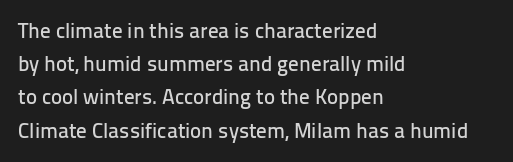
{"italic": "no", "underline": "no", "align": "left", "line_spacing": "normal", "line_spacing_ratio": 1.58, "letter_spacing": "normal", "letter_spacing_em": 0.0, "glyph_px": 21}
